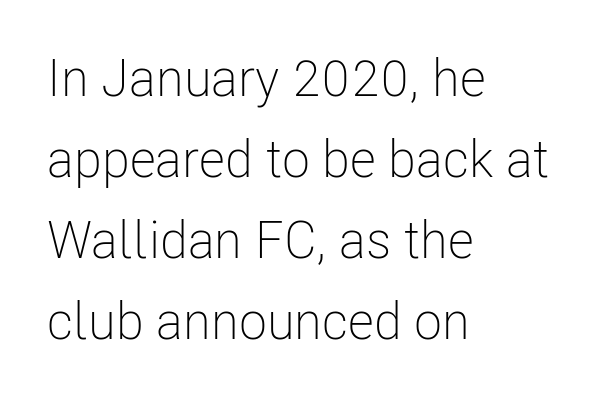
Each stroke keeps to a modest, everyday thickness or less. Rows of type keep a routine distance in the vertical direction. Underline: absent. The type sits square on the baseline with zero lean. The passage shown is typed in a proportional face where columns would drift. Each letter's strokes conclude bluntly, with no projecting serifs.
